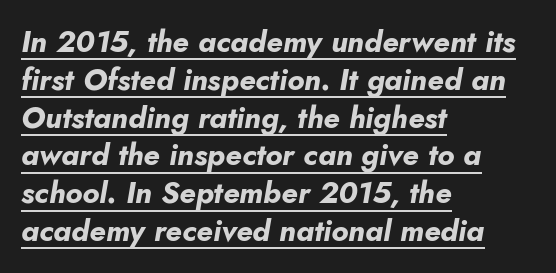
The image shows 30 px bold type, italic (leaning right); set left-aligned, normal line spacing (1.26x), normal letter spacing, underlined; low stroke contrast and a small x-height.
